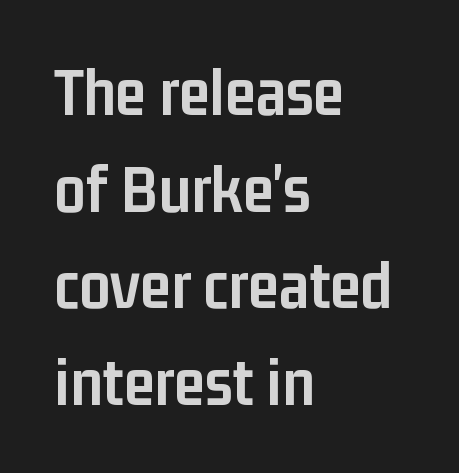
{"serif": "no", "italic": "no", "bold": "yes", "weight": "semibold", "width": "condensed", "stroke_contrast": "low", "x_height": "medium", "monospaced": "no", "underline": "no", "align": "left", "line_spacing": "normal", "line_spacing_ratio": 1.4, "letter_spacing": "normal", "letter_spacing_em": 0.0, "glyph_px": 69}
